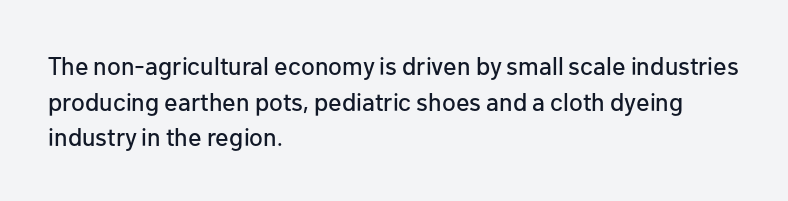
{"italic": "no", "underline": "no", "align": "left", "line_spacing": "normal", "line_spacing_ratio": 1.43, "letter_spacing": "normal", "letter_spacing_em": 0.0, "glyph_px": 25}
